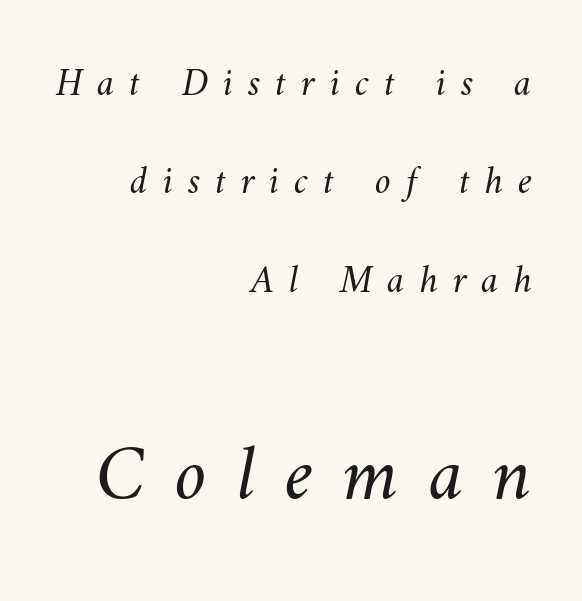
Q: Is the text bold? A: No.
Q: Is the text underlined? A: No.
Q: How is the paragraph aligned? A: Right-aligned.
Q: Is the spacing between letters normal or unusually wide? A: Unusually wide.
Q: Is the spacing between lines tight, normal or loose? A: Loose.
Q: Which block of text is set in a larger size, the first (top) or the second (bottom)? A: The second (bottom) one.
Q: Width (condensed, normal, or wide)? A: Normal.
Q: Stroke contrast? A: Medium.
Q: x-height? A: Small.
Q: Monospaced? A: No.
